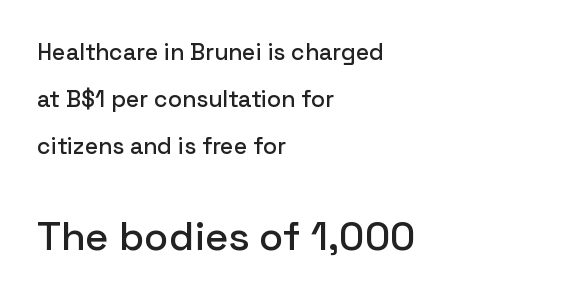
The designer gave the closing block more size than the opening block. The zone under the glyphs is completely vacant. The lines in this sample share a left origin and differ only in where they stop. Tracking here is standard; glyphs follow each other at the usual distance.
